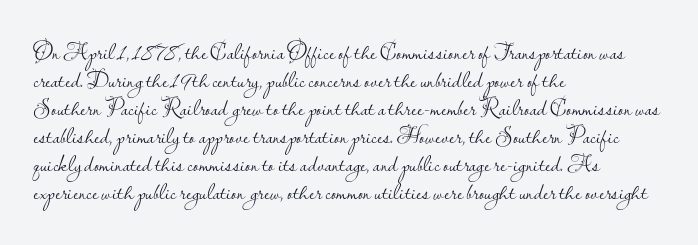
The image shows 23 px text type; set left-aligned, line spacing 1.22x, normal letter spacing, not underlined.
